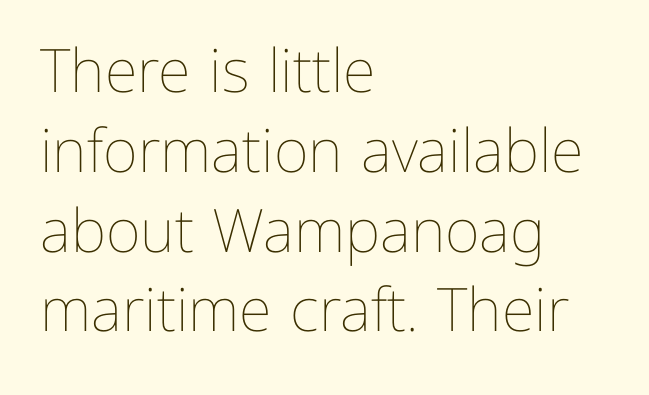
The image shows 60 px thin type, upright; set left-aligned, normal line spacing (1.33x), normal letter spacing, not underlined; low stroke contrast and a medium x-height.
